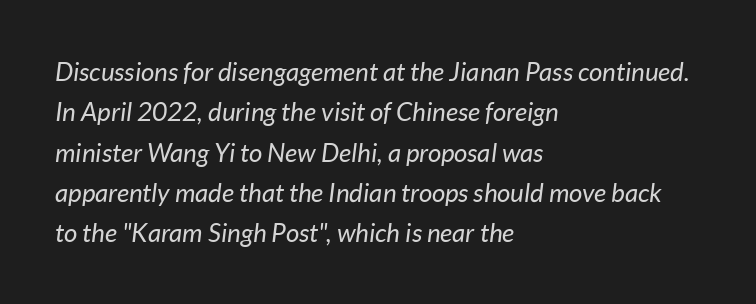
Heft: none added — not bold. Glance below the letters and you will spot only blank space. The passage shown leans; its letterforms are oblique. The passage is arranged the way most books set body copy — flush left. What's the leading like? Ordinary, nothing unusual. The type is set solid horizontally, with unmodified tracking.
